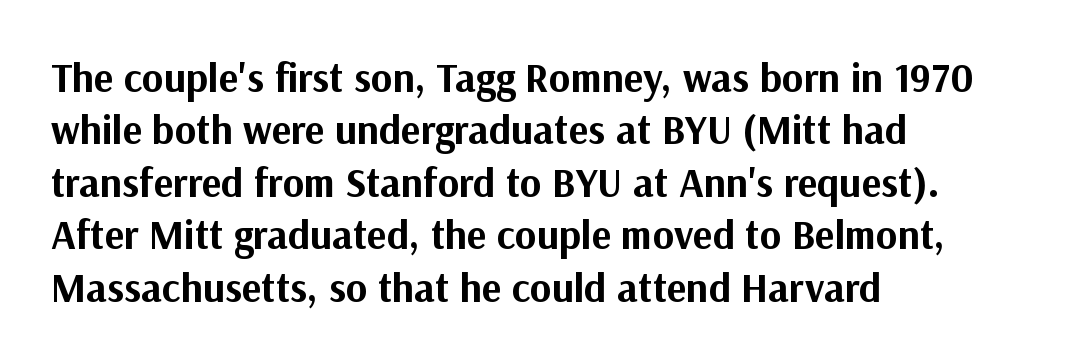
The image shows 41 px bold sans-serif type, upright; set left-aligned, normal line spacing (1.28x), normal letter spacing, not underlined; medium stroke contrast and a medium x-height.
